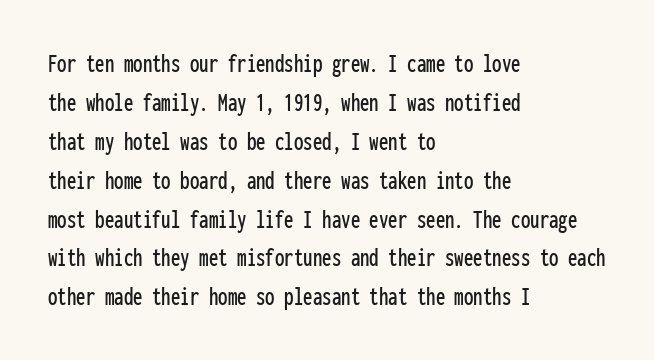
The image shows 27 px text type, upright; set left-aligned, normal line spacing (1.44x), normal letter spacing, not underlined.
